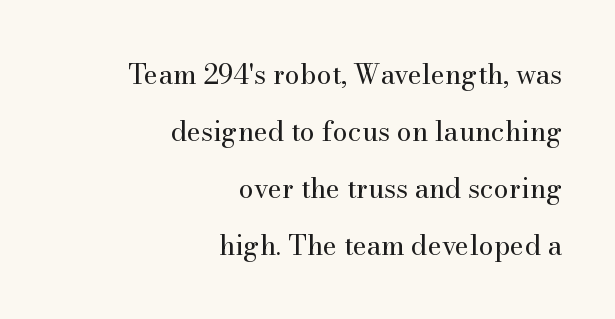
Underline: absent. It's the straight-up-and-down kind of type. One-word summary of the alignment: right. Nothing heavy about these letters — not bold at all. Each new line begins a long way beneath the previous one. What stands out about the letter spacing? Nothing — it is the standard amount.
